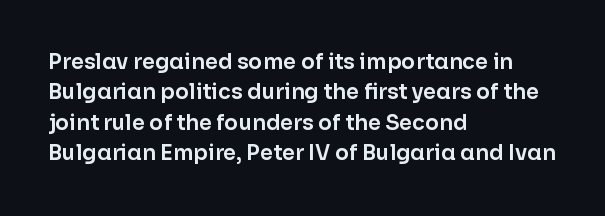
{"italic": "no", "underline": "no", "align": "left", "line_spacing": "normal", "line_spacing_ratio": 1.45, "letter_spacing": "normal", "letter_spacing_em": 0.0, "glyph_px": 21}
